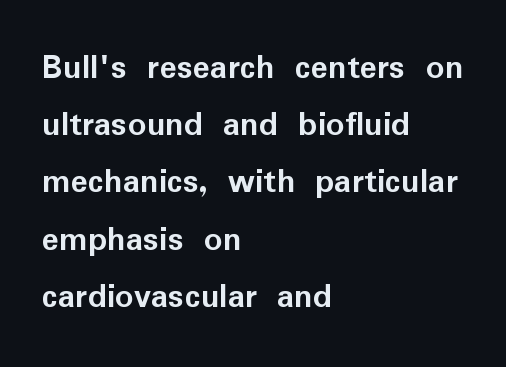
Q: Is the text bold? A: Yes.
Q: Is the text italic (slanted)? A: No, it is upright.
Q: Is the typeface a serif or a sans-serif typeface? A: Sans-serif.
Q: Is the text underlined? A: No.
Q: How is the paragraph aligned? A: Left-aligned.
Q: Is the spacing between letters normal or unusually wide? A: Normal.
Q: Is the spacing between lines tight, normal or loose? A: Normal.
Q: Width (condensed, normal, or wide)? A: Normal.
Q: Stroke contrast? A: Low.
Q: x-height? A: Medium.
Q: Monospaced? A: No.
